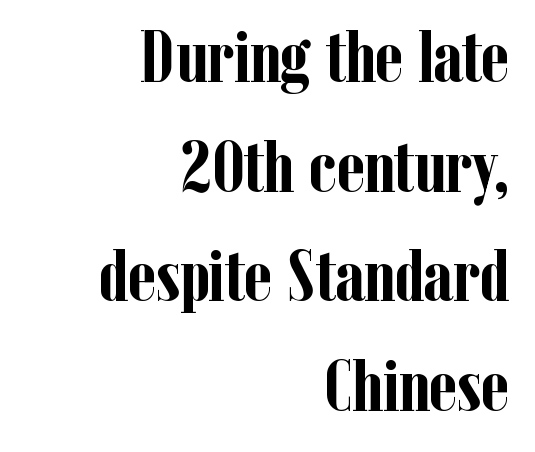
Typesetter's note: full bold, strokes at maximum text heaviness. Caption: standard tracking, unaltered. The designer went with a serif here, giving each stem small feet. You can tell it's not italic because the verticals are truly vertical. This sample has the flowing, uneven cadence of proportional lettering.
